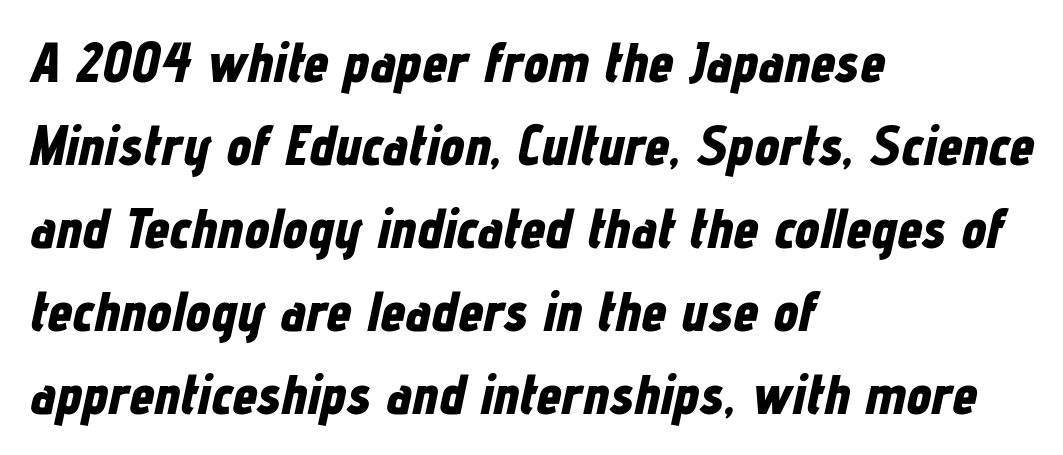
The tracking reads as untouched default to a designer's eye. Here the designer chose a conventional face with non-uniform glyph widths. Students, observe: this is what conventionally led text looks like. Line beginnings align vertically; line endings do not. Notice how thick the strokes are: this is what a full bold looks like.
